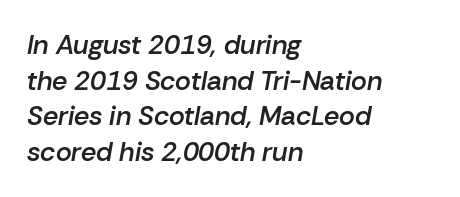
Rule under the text: the space is simply empty. A somewhat darkened texture: the type is semibold rather than bold. The typography opts for an oblique posture over an upright one. The line texture is even and compact thanks to regular tracking. Notice how the passage keeps a crisp vertical edge on the left only. These lines sit exactly where default settings would place them.
